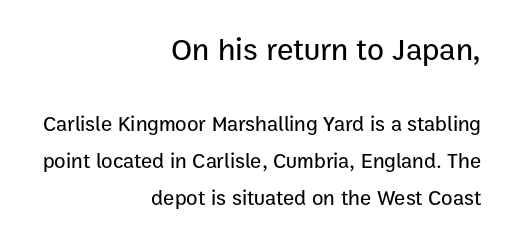
Q: Is the text italic (slanted)? A: No, it is upright.
Q: Is the typeface a serif or a sans-serif typeface? A: Sans-serif.
Q: Is the text underlined? A: No.
Q: How is the paragraph aligned? A: Right-aligned.
Q: Is the spacing between letters normal or unusually wide? A: Normal.
Q: Which block of text is set in a larger size, the first (top) or the second (bottom)? A: The first (top) one.
Q: Width (condensed, normal, or wide)? A: Normal.
Q: Stroke contrast? A: Low.
Q: x-height? A: Medium.
Q: Monospaced? A: No.
